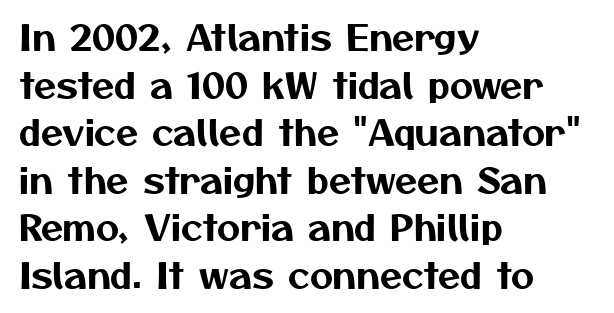
Rule under the text: the space is simply empty. A classic flush-left, rag-right setting is used for this passage. These lines keep a tight, regular rhythm from letter to letter. You could not count columns in this text — the font is proportionally spaced.
